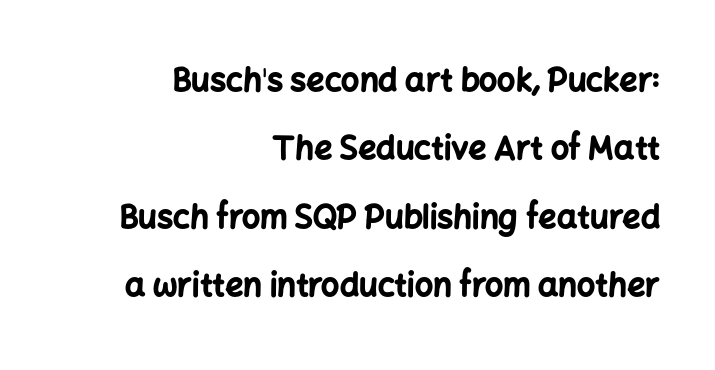
The image shows 32 px bold sans-serif type, upright; set right-aligned, loose line spacing (2.14x), normal letter spacing, not underlined; low stroke contrast and a medium x-height.
